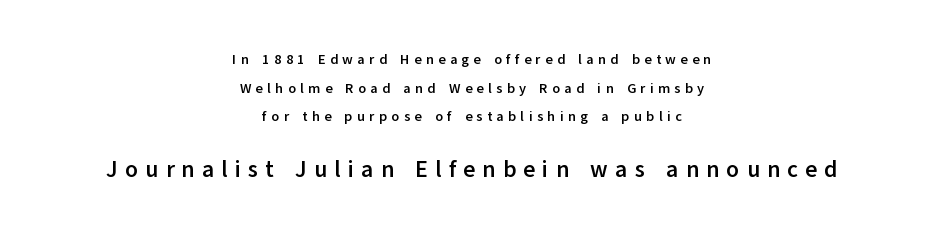
The image shows 23 px bold type, upright; set centered, loose line spacing (2.05x), unusually wide letter spacing (+0.31 em), not underlined; the second (bottom) block is 1.64x larger.
